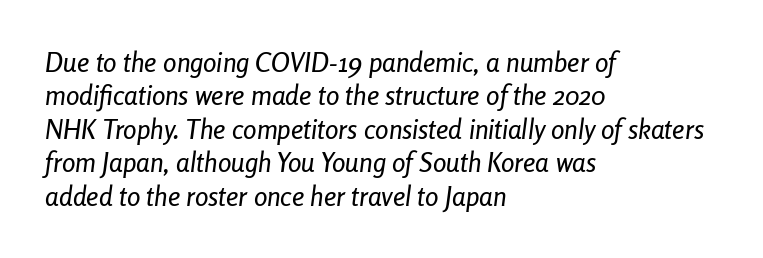
{"italic": "yes", "lean": "right", "slant_degrees": 8, "underline": "no", "align": "left", "line_spacing_ratio": 1.24, "letter_spacing": "normal", "letter_spacing_em": 0.0, "glyph_px": 27}
